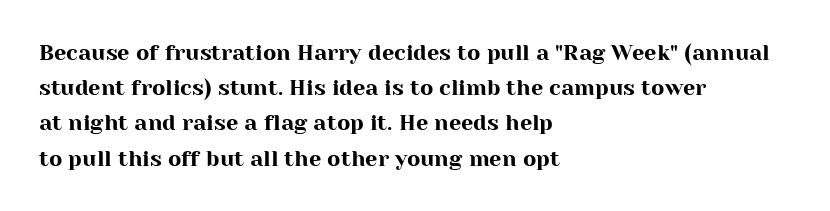
The face used here is rendered with its standard letterfit. A bare baseline throughout the passage. The compositor pushed each line to the left boundary. Regarding leading, the lines here are spaced in the standard way.
